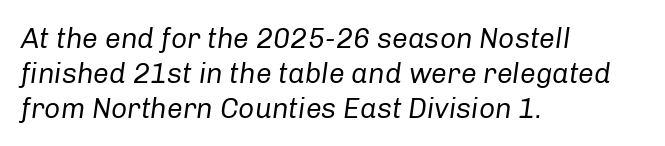
The strokes carry an ordinary text weight at most. A typesetter would call this proportional, since set widths differ per character. The words here are not underlined. If you measured baseline to baseline, you'd find a middling distance. The face used here has a pronounced slope to its letters. The rag falls on the right side of this text block.
